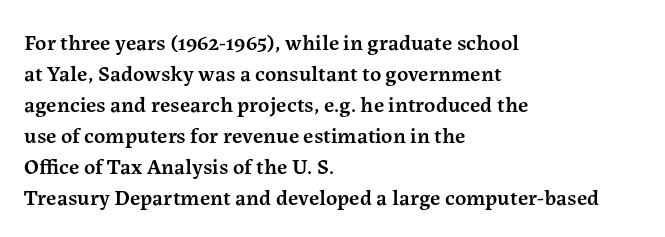
Q: Is the text bold? A: Semi-bold.
Q: Is the text italic (slanted)? A: No, it is upright.
Q: Is the text underlined? A: No.
Q: How is the paragraph aligned? A: Left-aligned.
Q: Is the spacing between letters normal or unusually wide? A: Normal.
Q: Is the spacing between lines tight, normal or loose? A: Normal.
